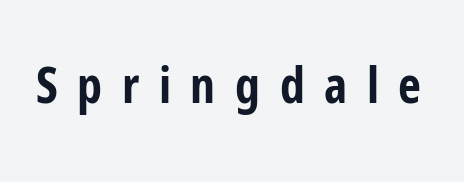
Q: Is the text bold? A: Yes.
Q: Is the text italic (slanted)? A: No, it is upright.
Q: Is the typeface a serif or a sans-serif typeface? A: Sans-serif.
Q: Is the text underlined? A: No.
Q: Is the spacing between letters normal or unusually wide? A: Unusually wide.
Q: Width (condensed, normal, or wide)? A: Condensed.
Q: Stroke contrast? A: Low.
Q: x-height? A: Medium.
Q: Monospaced? A: No.
